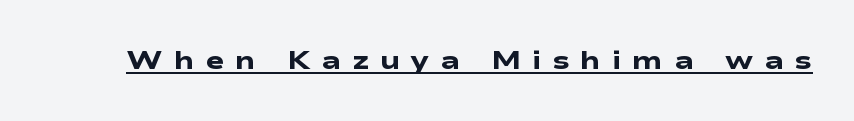
Q: Is the text bold? A: Yes.
Q: Is the text underlined? A: Yes.
Q: Is the spacing between letters normal or unusually wide? A: Unusually wide.
